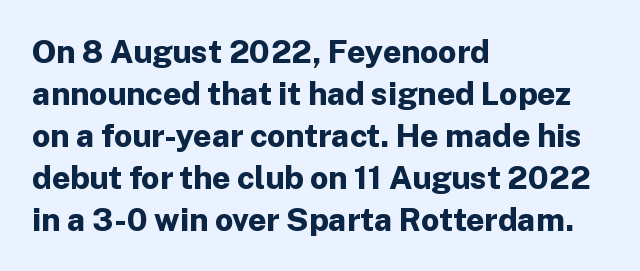
The image shows 32 px bold sans-serif type, upright; set left-aligned, normal line spacing (1.31x), normal letter spacing, not underlined; low stroke contrast and a medium x-height.
